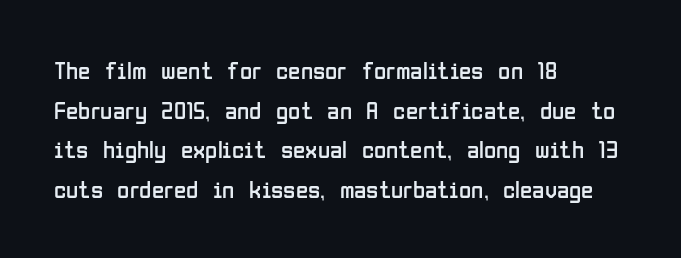
The image shows 25 px text type, upright; set left-aligned, normal line spacing (1.59x), normal letter spacing, not underlined.
